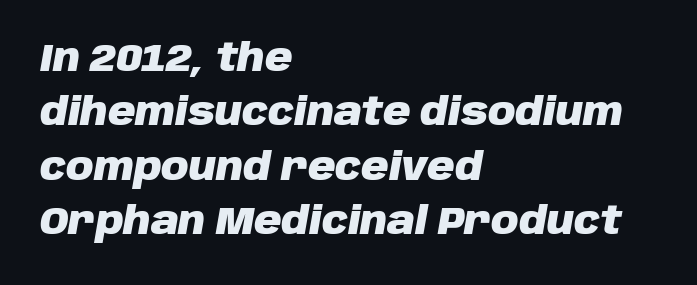
{"italic": "yes", "lean": "right", "slant_degrees": 10, "bold": "yes", "weight": "heavy", "width": "normal", "stroke_contrast": "low", "x_height": "large", "monospaced": "no", "underline": "no", "align": "left", "line_spacing": "normal", "line_spacing_ratio": 1.43, "letter_spacing": "normal", "letter_spacing_em": 0.0, "glyph_px": 38}
